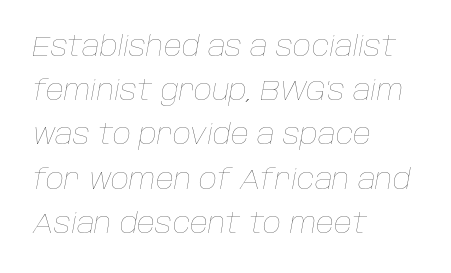
Q: Is the text bold? A: No.
Q: Is the text italic (slanted)? A: Yes, it leans right by about 10 degrees.
Q: Is the text underlined? A: No.
Q: How is the paragraph aligned? A: Left-aligned.
Q: Is the spacing between letters normal or unusually wide? A: Normal.
Q: Is the spacing between lines tight, normal or loose? A: Normal.
Q: Width (condensed, normal, or wide)? A: Normal.
Q: Stroke contrast? A: Low.
Q: x-height? A: Large.
Q: Monospaced? A: No.
